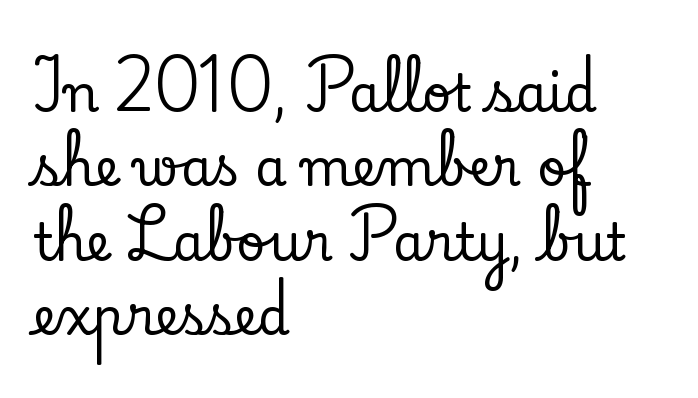
Q: Is the text italic (slanted)? A: No, it is upright.
Q: Is the typeface a serif or a sans-serif typeface? A: Serif.
Q: Is the text underlined? A: No.
Q: How is the paragraph aligned? A: Left-aligned.
Q: Is the spacing between letters normal or unusually wide? A: Normal.
Q: Is the spacing between lines tight, normal or loose? A: Normal.
Q: Width (condensed, normal, or wide)? A: Normal.
Q: Stroke contrast? A: Low.
Q: x-height? A: Small.
Q: Monospaced? A: No.
